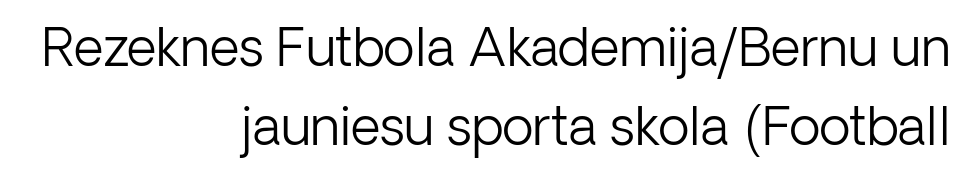
Q: Is the text bold? A: No.
Q: Is the text italic (slanted)? A: No, it is upright.
Q: Is the typeface a serif or a sans-serif typeface? A: Sans-serif.
Q: Is the text underlined? A: No.
Q: How is the paragraph aligned? A: Right-aligned.
Q: Is the spacing between letters normal or unusually wide? A: Normal.
Q: Is the spacing between lines tight, normal or loose? A: Normal.
Q: Width (condensed, normal, or wide)? A: Normal.
Q: Stroke contrast? A: Low.
Q: x-height? A: Medium.
Q: Monospaced? A: No.
